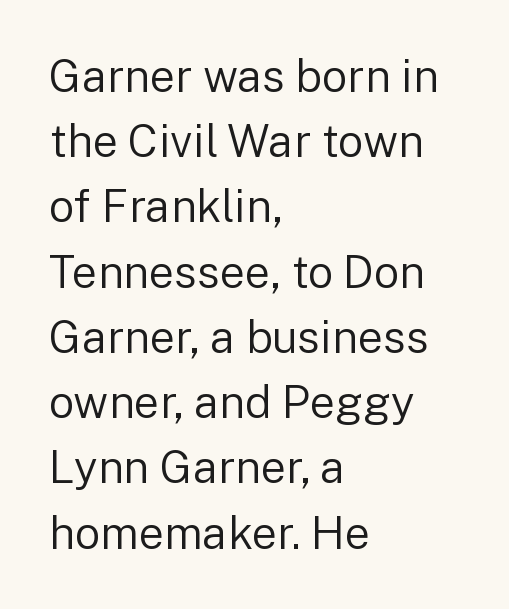
{"serif": "no", "italic": "no", "bold": "no", "weight": "regular", "width": "normal", "stroke_contrast": "low", "x_height": "medium", "monospaced": "no", "underline": "no", "align": "left", "line_spacing": "normal", "line_spacing_ratio": 1.45, "letter_spacing": "normal", "letter_spacing_em": 0.0, "glyph_px": 45}
